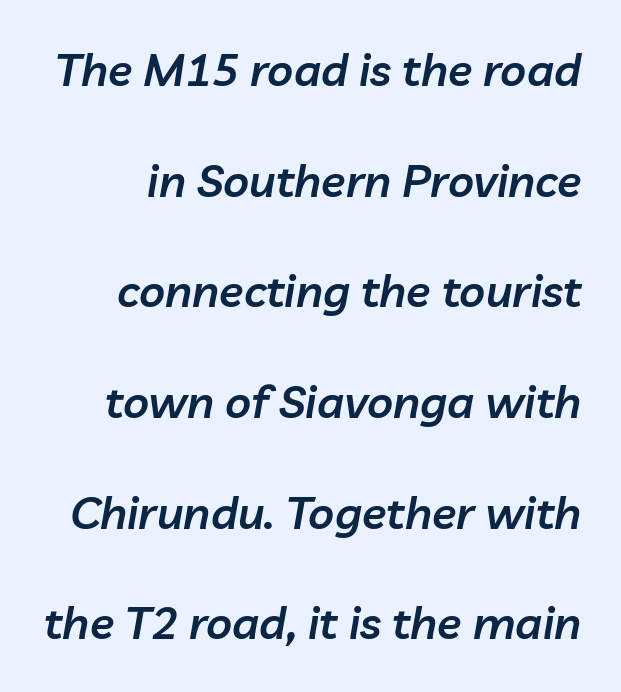
The image shows 45 px semibold type, italic (leaning right); set loose line spacing (2.46x), normal letter spacing, not underlined; low stroke contrast and a medium x-height.
